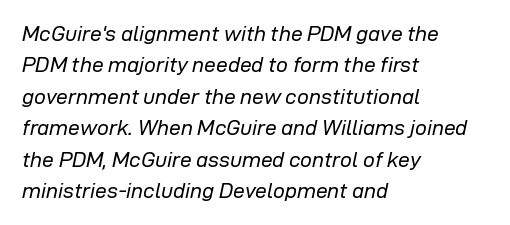
{"italic": "yes", "lean": "right", "slant_degrees": 12, "bold": "no", "underline": "no", "align": "left", "line_spacing": "normal", "line_spacing_ratio": 1.5, "letter_spacing": "normal", "letter_spacing_em": 0.0, "glyph_px": 21}
